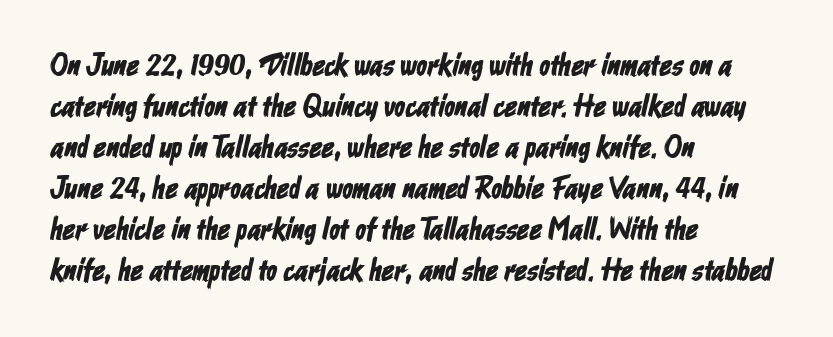
The gap between lines stays unmarked. The space between consecutive lines is moderate. Caption: multi-line text, flush left, ragged right. The letters sit at their default tracking, neither squeezed nor spread.
